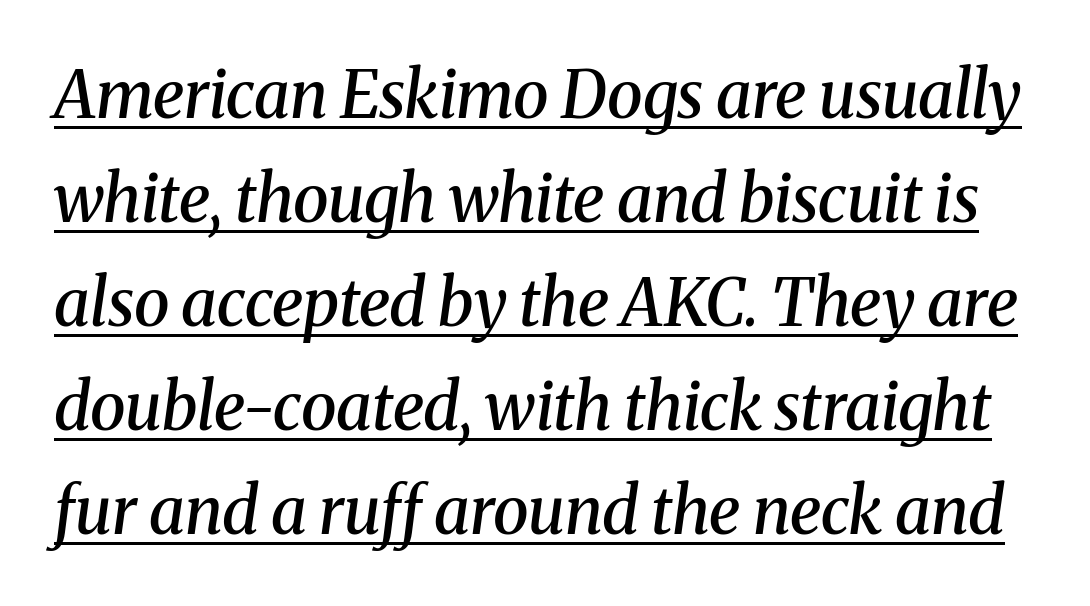
Q: Is the text bold? A: Semi-bold.
Q: Is the text italic (slanted)? A: Yes, it leans right by about 8 degrees.
Q: Is the typeface a serif or a sans-serif typeface? A: Serif.
Q: Is the text underlined? A: Yes.
Q: Is the spacing between letters normal or unusually wide? A: Normal.
Q: Is the spacing between lines tight, normal or loose? A: Normal.
Q: Width (condensed, normal, or wide)? A: Normal.
Q: Stroke contrast? A: Medium.
Q: x-height? A: Medium.
Q: Monospaced? A: No.
